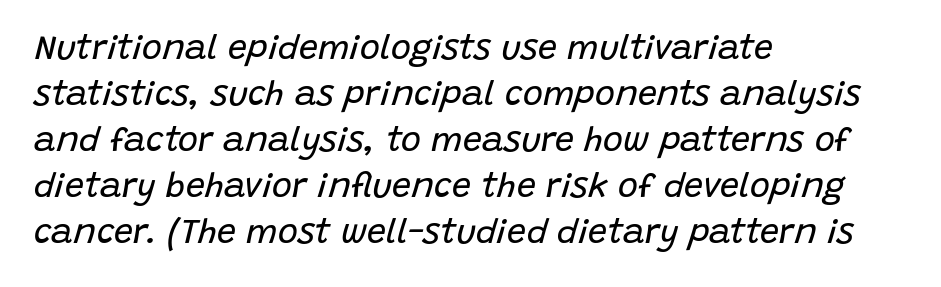
Q: Is the text bold? A: No.
Q: Is the text italic (slanted)? A: Yes, it leans right by about 15 degrees.
Q: Is the text underlined? A: No.
Q: How is the paragraph aligned? A: Left-aligned.
Q: Is the spacing between letters normal or unusually wide? A: Normal.
Q: Is the spacing between lines tight, normal or loose? A: Normal.
Q: Width (condensed, normal, or wide)? A: Normal.
Q: Stroke contrast? A: Low.
Q: x-height? A: Large.
Q: Monospaced? A: No.
